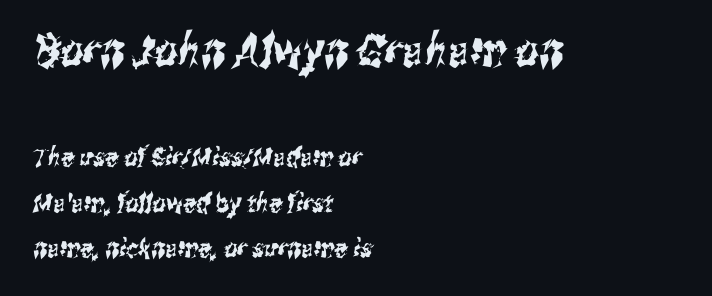
The image shows 45 px condensed sans-serif type; set left-aligned, line spacing 1.74x, normal letter spacing, not underlined; the first (top) block is 1.73x larger; medium stroke contrast and a medium x-height.
